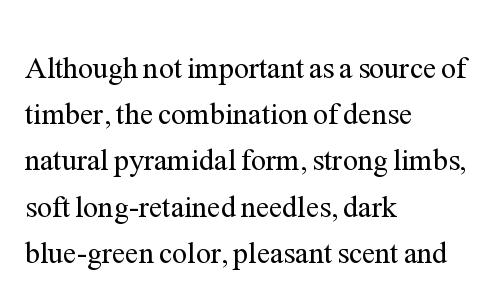
On a weight scale, this lands at 450 or below. Has an underline been added? It has not. Typographically, this falls in the serif category. The paragraph shown leans on its left margin. The typography opts for an upright posture over an oblique one. These lines are rendered in a variable-pitch font.
